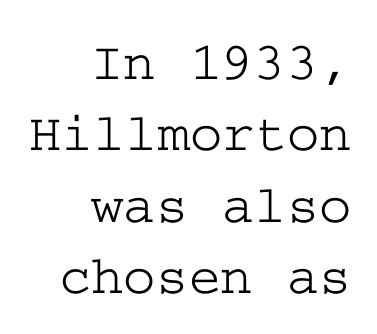
Q: Is the text italic (slanted)? A: No, it is upright.
Q: Is the typeface a serif or a sans-serif typeface? A: Serif.
Q: Is the text underlined? A: No.
Q: How is the paragraph aligned? A: Right-aligned.
Q: Is the spacing between letters normal or unusually wide? A: Normal.
Q: Is the spacing between lines tight, normal or loose? A: Normal.
Q: Width (condensed, normal, or wide)? A: Wide.
Q: Stroke contrast? A: Low.
Q: x-height? A: Medium.
